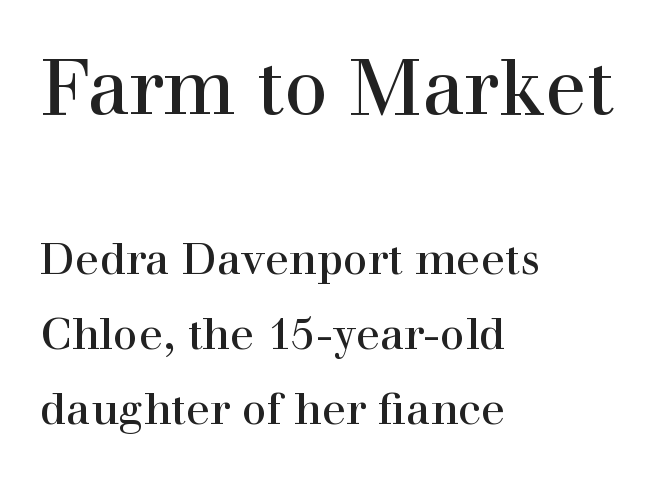
{"serif": "yes", "italic": "no", "bold": "no", "weight": "regular", "width": "normal", "stroke_contrast": "high", "x_height": "medium", "monospaced": "no", "underline": "no", "align": "left", "line_spacing": "normal", "line_spacing_ratio": 1.7, "letter_spacing": "normal", "letter_spacing_em": 0.0, "larger_block": "first", "size_ratio": 1.75, "glyph_px": 77}
